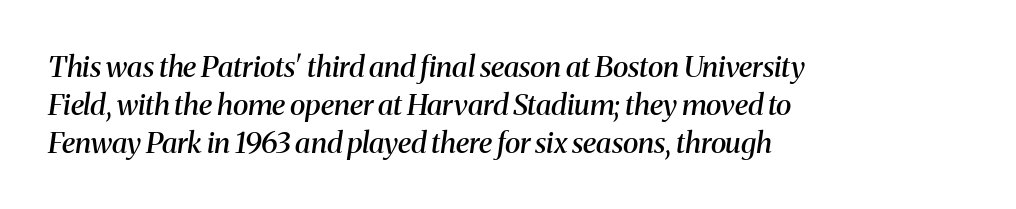
Looks like regular typesetting: each glyph gets only the width it needs. Underlining? Definitely not there. This is the in-between weight designers call semibold or demi. Looking at the ascenders, they clearly lean. What stands out about the letter spacing? Nothing — it is the standard amount. The leading is moderate, giving the passage an even texture.
